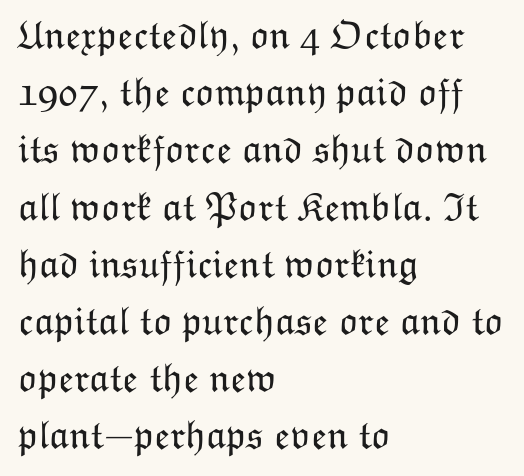
Q: Is the text bold? A: No.
Q: Is the text italic (slanted)? A: No, it is upright.
Q: Is the text underlined? A: No.
Q: How is the paragraph aligned? A: Left-aligned.
Q: Is the spacing between letters normal or unusually wide? A: Normal.
Q: Is the spacing between lines tight, normal or loose? A: Normal.
Q: Width (condensed, normal, or wide)? A: Normal.
Q: Stroke contrast? A: Low.
Q: x-height? A: Medium.
Q: Monospaced? A: No.
